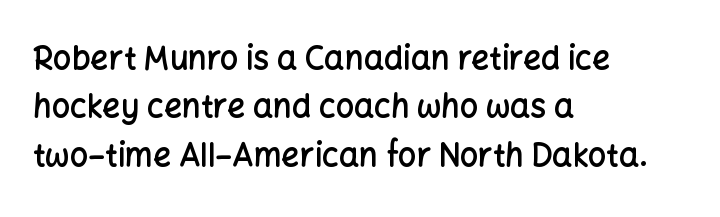
The ragged edge is on the right, which tells us the setting is flush left. Any mark beneath the type? The region is blank. Caption: standard tracking, unaltered. Ordinary non-slanted type is in use. Is this a fixed-width face? No — the glyphs have proportional, varying widths.
